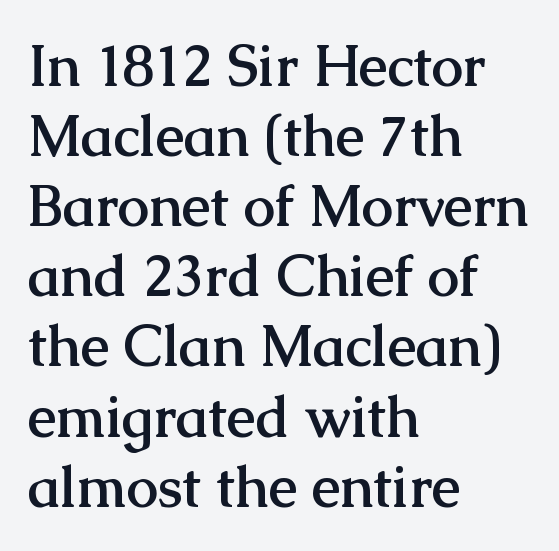
The image shows 57 px semibold serif type, upright; set left-aligned, line spacing 1.23x, normal letter spacing, not underlined; medium stroke contrast and a medium x-height.
